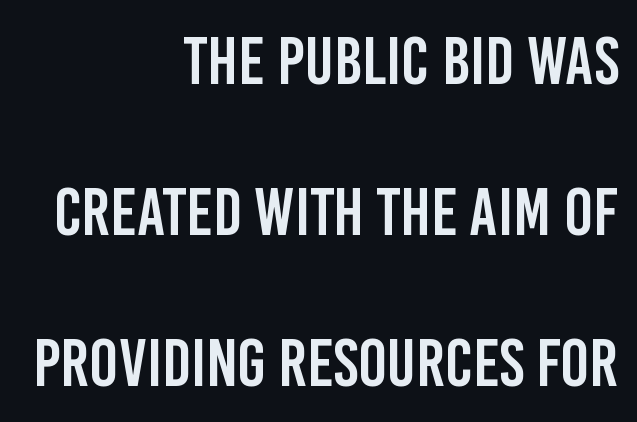
The leading is generous, giving the passage an open texture. No feet cap the strokes, marking this as sans-serif type. Each letter keeps its own natural width here, so spacing adapts to shape. Nobody drew a line under any word here.
